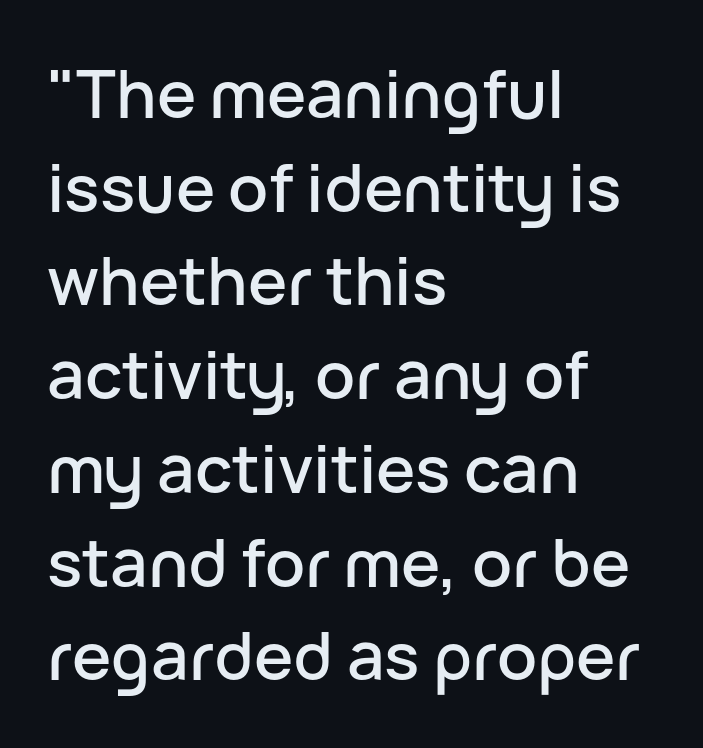
{"serif": "no", "italic": "no", "width": "normal", "stroke_contrast": "low", "x_height": "medium", "monospaced": "no", "underline": "no", "align": "left", "line_spacing": "normal", "line_spacing_ratio": 1.42, "letter_spacing": "normal", "letter_spacing_em": 0.0, "glyph_px": 66}
